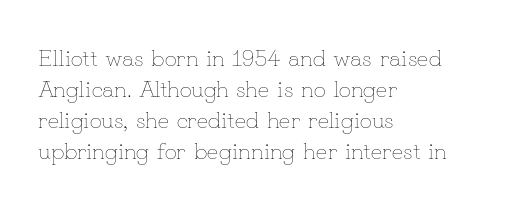
{"italic": "no", "bold": "no", "underline": "no", "align": "left", "line_spacing": "normal", "line_spacing_ratio": 1.29, "letter_spacing": "normal", "letter_spacing_em": 0.0, "glyph_px": 24}
